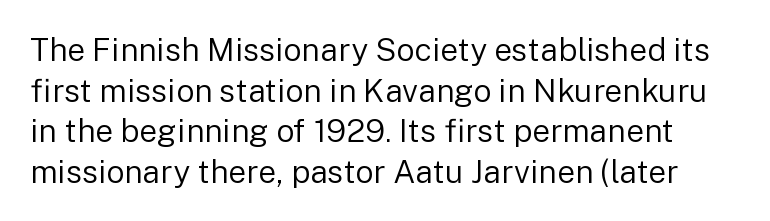
The image shows 32 px regular-weight sans-serif type, upright; set normal line spacing (1.27x), normal letter spacing, not underlined; low stroke contrast and a medium x-height.
